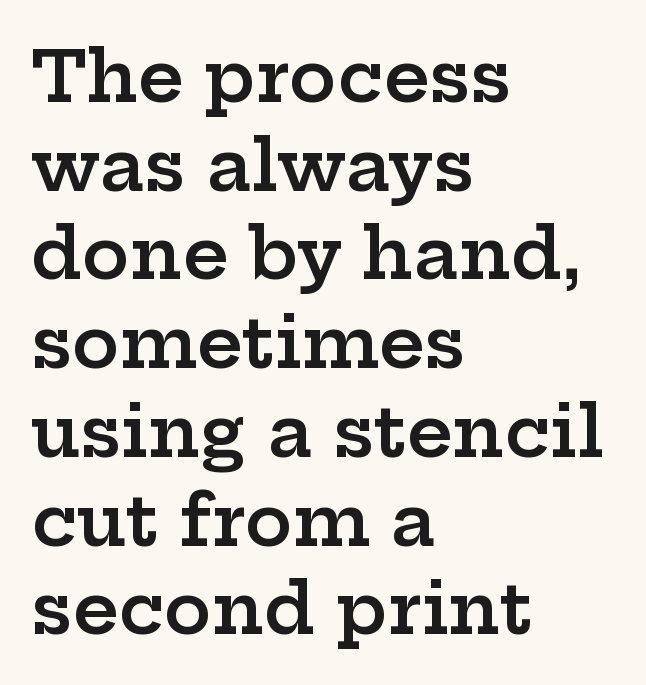
Q: Is the text bold? A: Semi-bold.
Q: Is the text italic (slanted)? A: No, it is upright.
Q: Is the typeface a serif or a sans-serif typeface? A: Serif.
Q: Is the text underlined? A: No.
Q: How is the paragraph aligned? A: Left-aligned.
Q: Is the spacing between letters normal or unusually wide? A: Normal.
Q: Is the spacing between lines tight, normal or loose? A: Normal.
Q: Width (condensed, normal, or wide)? A: Wide.
Q: Stroke contrast? A: Low.
Q: x-height? A: Medium.
Q: Monospaced? A: No.
